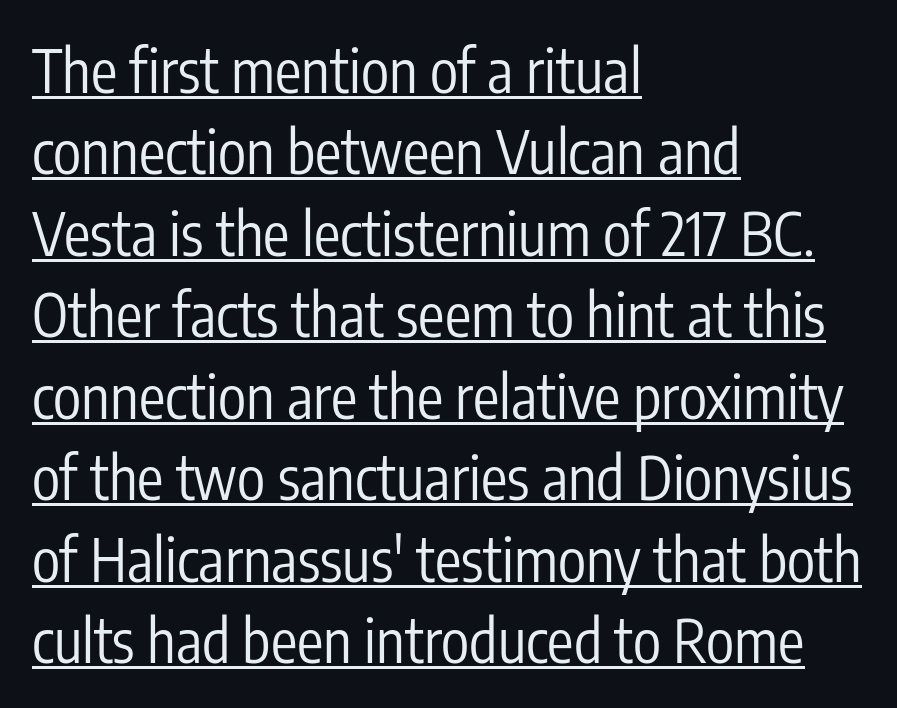
The image shows 59 px regular-weight, condensed sans-serif type, upright; set left-aligned, normal line spacing (1.38x), normal letter spacing, underlined; low stroke contrast and a medium x-height.
